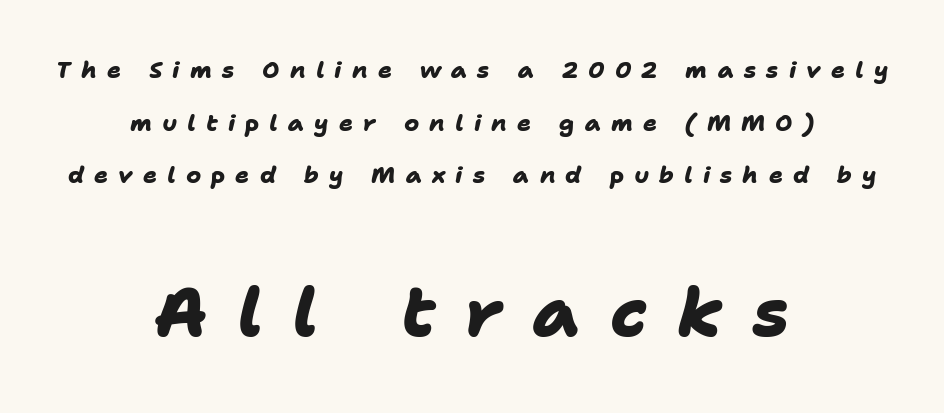
A typesetter would label this face a sans. Does the copy run flush right? No — it is centered line by line. Note: smaller setting up top, larger setting below. Chunky letters — that's bold for sure.
